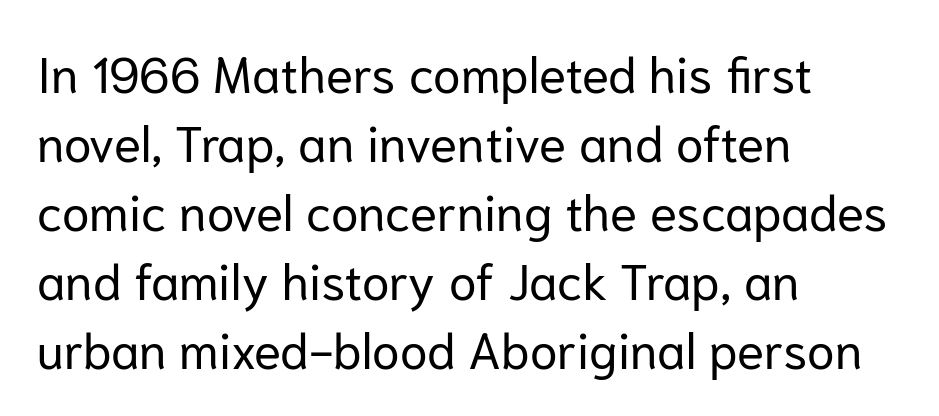
The image shows 50 px regular-weight sans-serif type, upright; set left-aligned, normal line spacing (1.38x), normal letter spacing, not underlined; low stroke contrast and a medium x-height.
